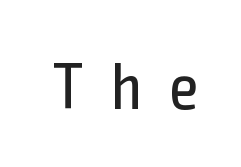
{"serif": "no", "italic": "no", "bold": "no", "weight": "regular", "width": "condensed", "x_height": "medium", "monospaced": "no", "underline": "no", "letter_spacing": "wide", "letter_spacing_em": 0.42, "glyph_px": 65}
